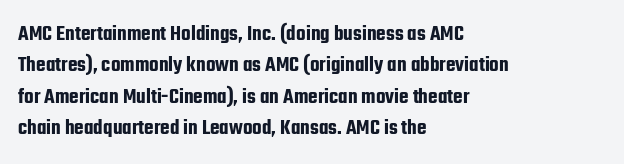
Q: Is the text italic (slanted)? A: No, it is upright.
Q: Is the text underlined? A: No.
Q: How is the paragraph aligned? A: Left-aligned.
Q: Is the spacing between letters normal or unusually wide? A: Normal.
Q: Is the spacing between lines tight, normal or loose? A: Normal.
